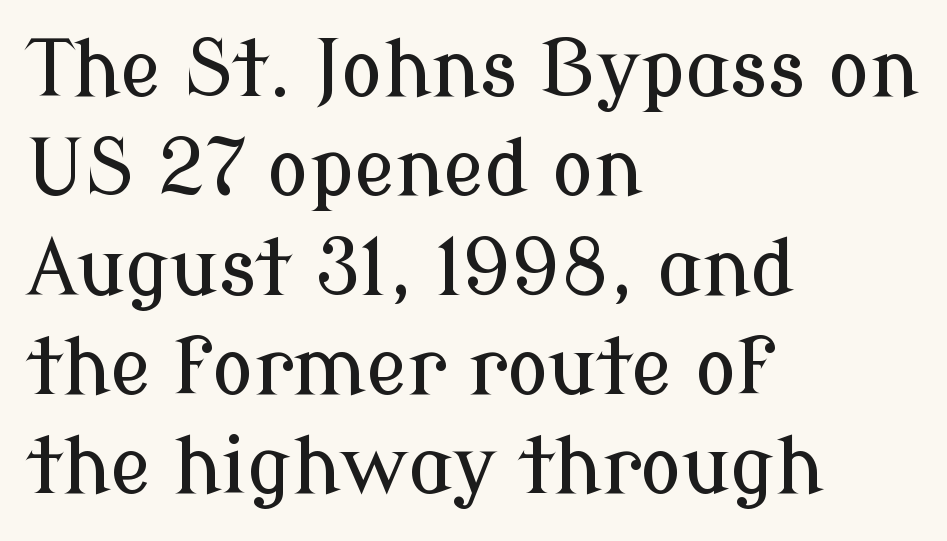
The image shows 77 px serif type, upright; set left-aligned, normal line spacing (1.29x), normal letter spacing, not underlined; low stroke contrast and a medium x-height.
